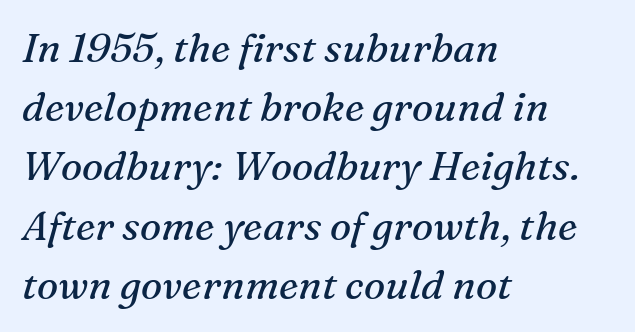
The image shows 40 px regular-weight serif type, italic (leaning right); set left-aligned, normal line spacing (1.48x), normal letter spacing, not underlined; medium stroke contrast and a medium x-height.
